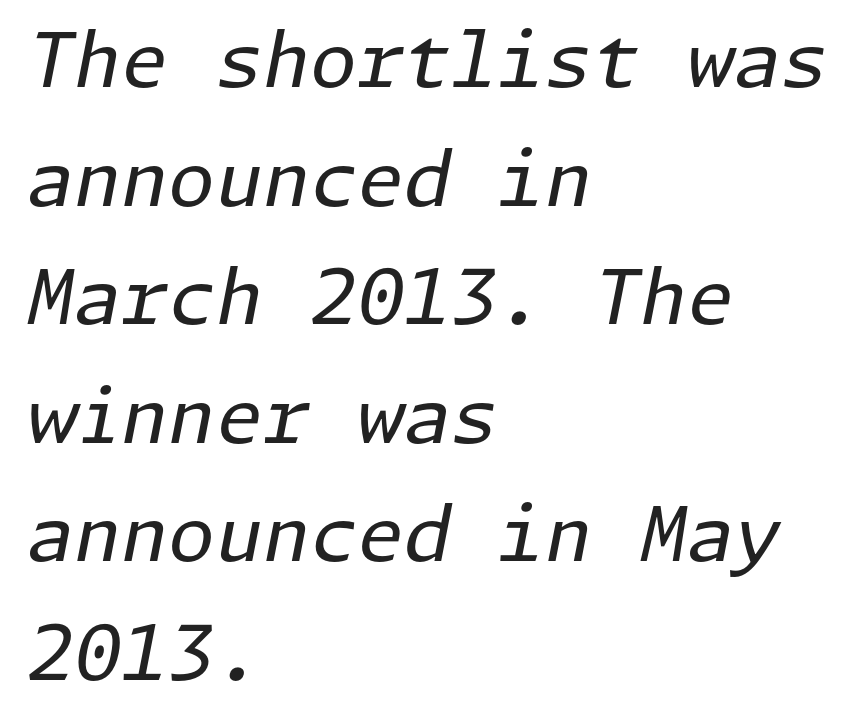
Q: Is the text bold? A: No.
Q: Is the text italic (slanted)? A: Yes, it leans right by about 11 degrees.
Q: Is the text underlined? A: No.
Q: How is the paragraph aligned? A: Left-aligned.
Q: Is the spacing between letters normal or unusually wide? A: Normal.
Q: Is the spacing between lines tight, normal or loose? A: Normal.
Q: Width (condensed, normal, or wide)? A: Normal.
Q: Stroke contrast? A: Low.
Q: x-height? A: Medium.
